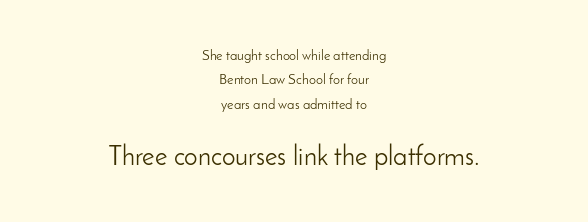
The gap between lines stays unmarked. Which margin do the lines hug? Neither — every line sits in the middle. Posture: vertical. Spacing between characters is what you'd get straight out of the box.
